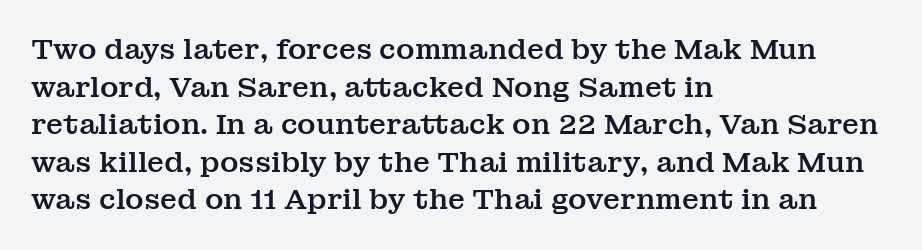
{"serif": "yes", "italic": "no", "width": "normal", "stroke_contrast": "medium", "x_height": "medium", "monospaced": "no", "underline": "no", "align": "left", "line_spacing": "normal", "line_spacing_ratio": 1.34, "letter_spacing": "normal", "letter_spacing_em": 0.0, "glyph_px": 28}
